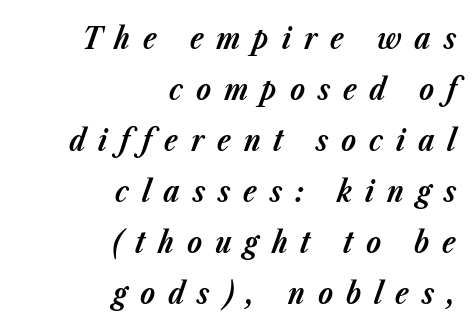
The image shows 30 px bold type, italic (leaning right); set right-aligned, normal line spacing (1.7x), unusually wide letter spacing (+0.43 em), not underlined; low stroke contrast and a medium x-height.
